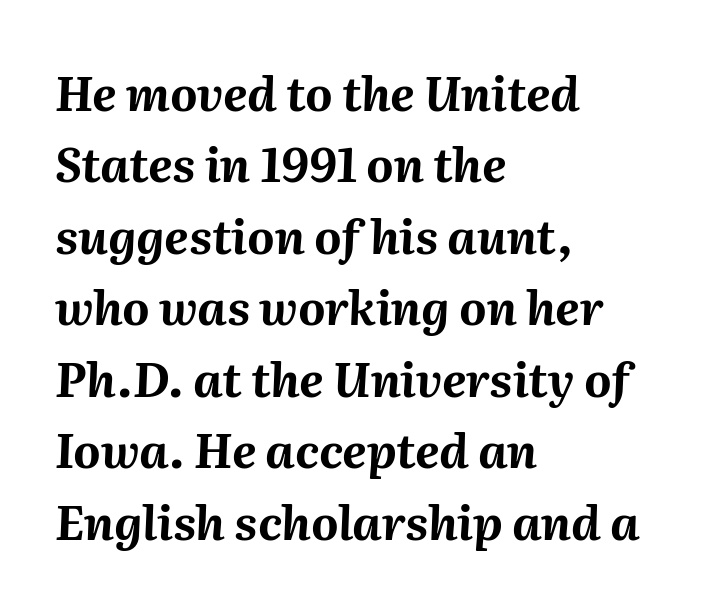
Q: Is the text bold? A: Yes.
Q: Is the text italic (slanted)? A: Yes, it leans right by about 2 degrees.
Q: Is the text underlined? A: No.
Q: How is the paragraph aligned? A: Left-aligned.
Q: Is the spacing between letters normal or unusually wide? A: Normal.
Q: Is the spacing between lines tight, normal or loose? A: Normal.
Q: Width (condensed, normal, or wide)? A: Normal.
Q: Stroke contrast? A: Medium.
Q: x-height? A: Medium.
Q: Monospaced? A: No.
